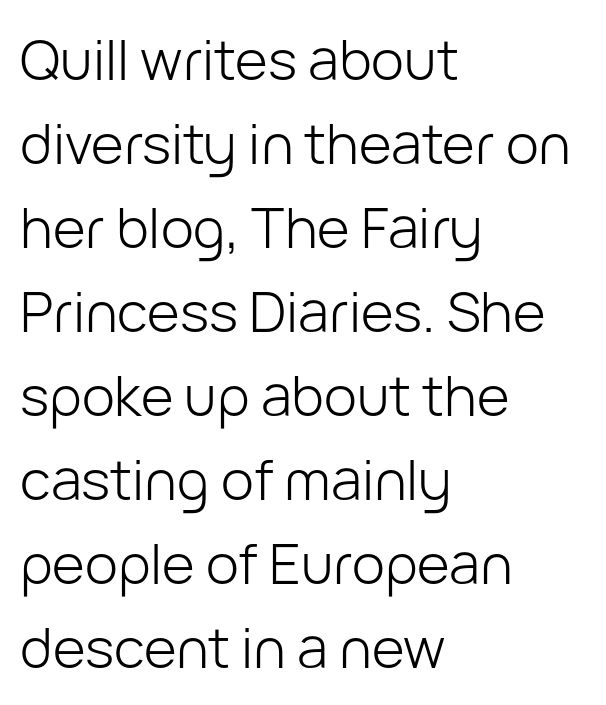
{"serif": "no", "italic": "no", "bold": "no", "weight": "light", "width": "normal", "stroke_contrast": "low", "x_height": "medium", "monospaced": "no", "underline": "no", "align": "left", "line_spacing": "normal", "line_spacing_ratio": 1.5, "letter_spacing": "normal", "letter_spacing_em": 0.0, "glyph_px": 56}
